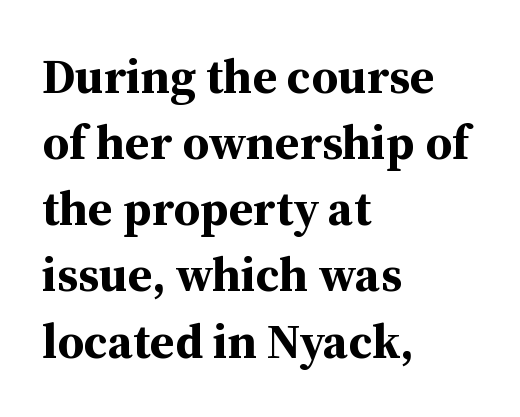
The image shows 49 px bold serif type, upright; set left-aligned, normal line spacing (1.35x), normal letter spacing, not underlined; medium stroke contrast and a medium x-height.
